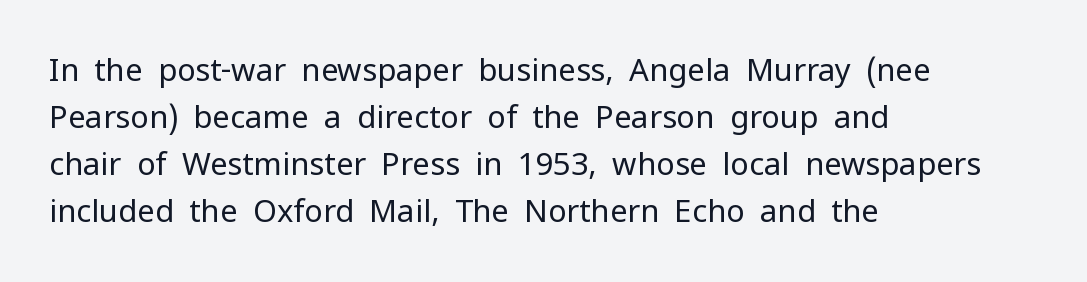
Proportional: the letters do not fall into vertical columns. The space directly below the letters is spotless. Does the type have serifs? No, each stem ends abruptly. The letterforms sit at book weight or below.
